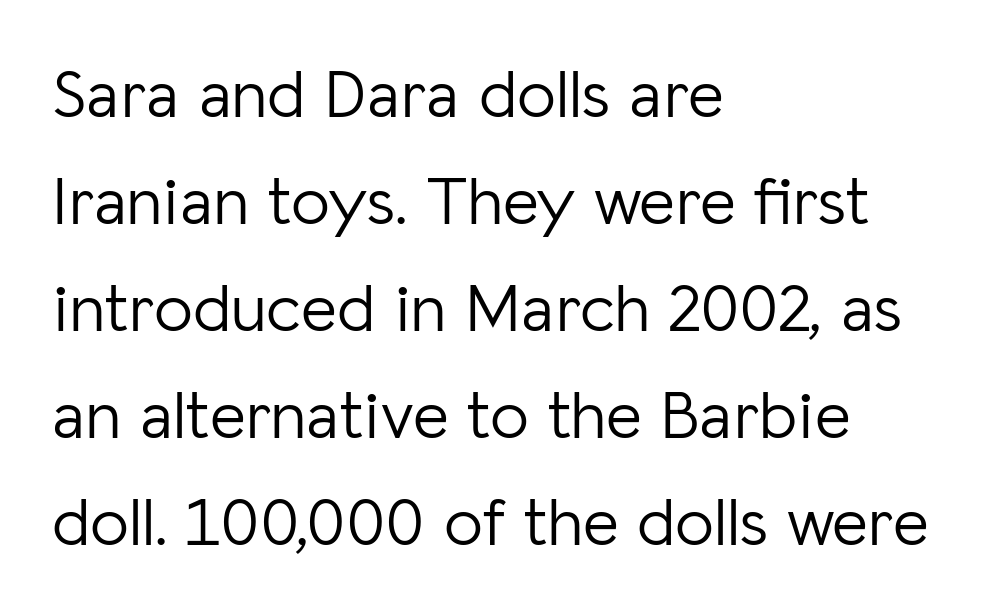
{"serif": "no", "italic": "no", "bold": "no", "weight": "light", "width": "normal", "stroke_contrast": "low", "x_height": "medium", "monospaced": "no", "underline": "no", "align": "left", "line_spacing": "normal", "line_spacing_ratio": 1.55, "letter_spacing": "normal", "letter_spacing_em": 0.0, "glyph_px": 69}
